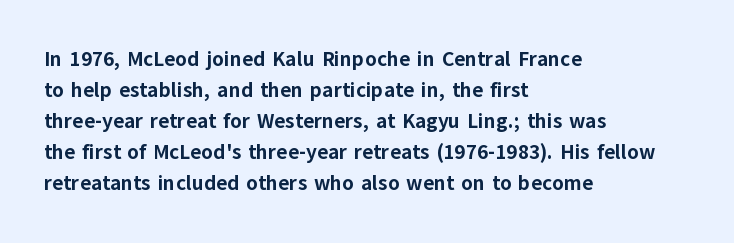
The image shows 21 px bold type, upright; set left-aligned, normal line spacing (1.48x), normal letter spacing, not underlined.
